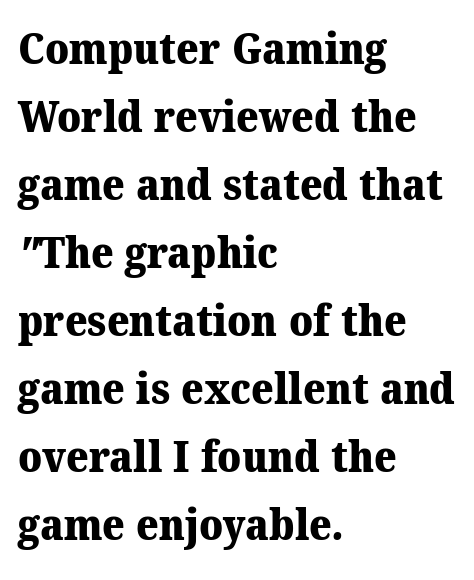
{"serif": "yes", "bold": "yes", "weight": "heavy", "width": "normal", "stroke_contrast": "medium", "x_height": "medium", "monospaced": "no", "underline": "no", "align": "left", "line_spacing": "normal", "line_spacing_ratio": 1.58, "letter_spacing": "normal", "letter_spacing_em": 0.0, "glyph_px": 43}
